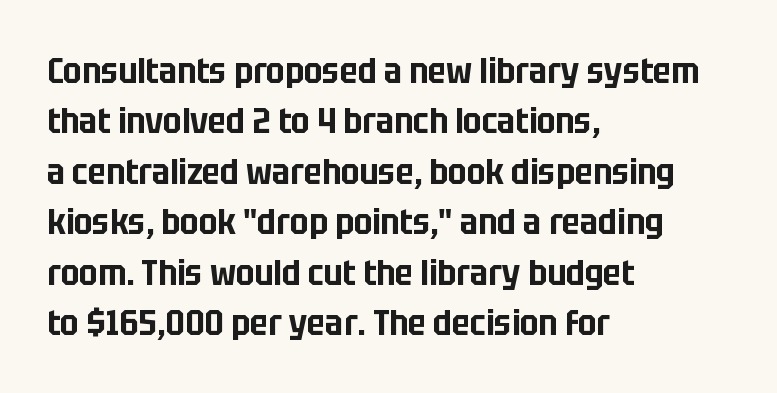
Q: Is the text italic (slanted)? A: No, it is upright.
Q: Is the typeface a serif or a sans-serif typeface? A: Sans-serif.
Q: Is the text underlined? A: No.
Q: How is the paragraph aligned? A: Left-aligned.
Q: Is the spacing between letters normal or unusually wide? A: Normal.
Q: Is the spacing between lines tight, normal or loose? A: Normal.
Q: Width (condensed, normal, or wide)? A: Condensed.
Q: Stroke contrast? A: Low.
Q: x-height? A: Large.
Q: Monospaced? A: No.
